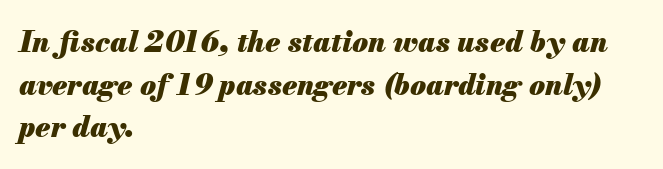
Baseline-to-baseline distance is the conventional proportion of letter height. Compared with typical body copy, the letter spacing here is the same. The lines in this sample share a left origin and differ only in where they stop. Is the type bold? Yes — the strokes are clearly thick and heavy. The passage shown leans; its letterforms are oblique.
